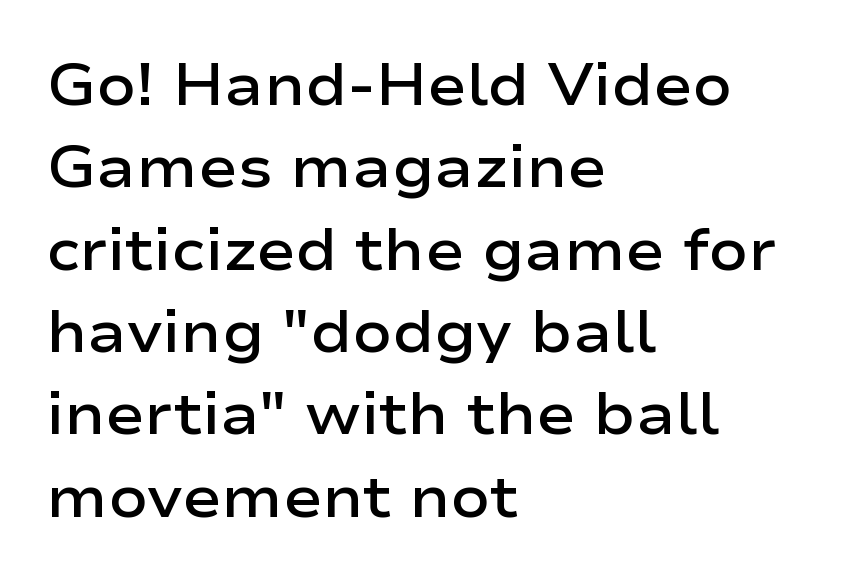
Each word holds together tightly as a unit, with standard inter-letter gaps. Only glyphs here, with clear space below each row. The text was rendered using a sans face with plain stroke endings. Heft: intermediate — a semibold. Style check: upright. Each line starts at the same left margin while the right side varies.
